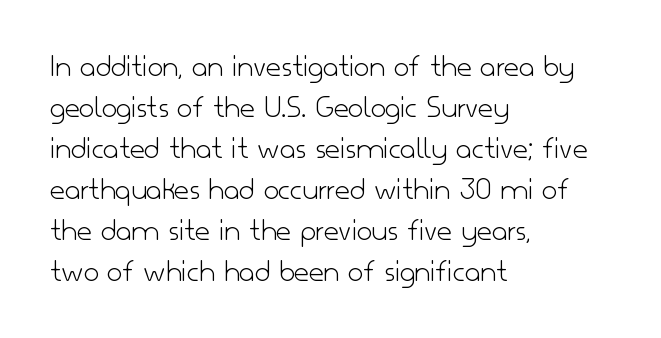
Q: Is the text bold? A: No.
Q: Is the text italic (slanted)? A: No, it is upright.
Q: Is the typeface a serif or a sans-serif typeface? A: Sans-serif.
Q: Is the text underlined? A: No.
Q: How is the paragraph aligned? A: Left-aligned.
Q: Is the spacing between letters normal or unusually wide? A: Normal.
Q: Width (condensed, normal, or wide)? A: Normal.
Q: Stroke contrast? A: Low.
Q: x-height? A: Small.
Q: Monospaced? A: No.
